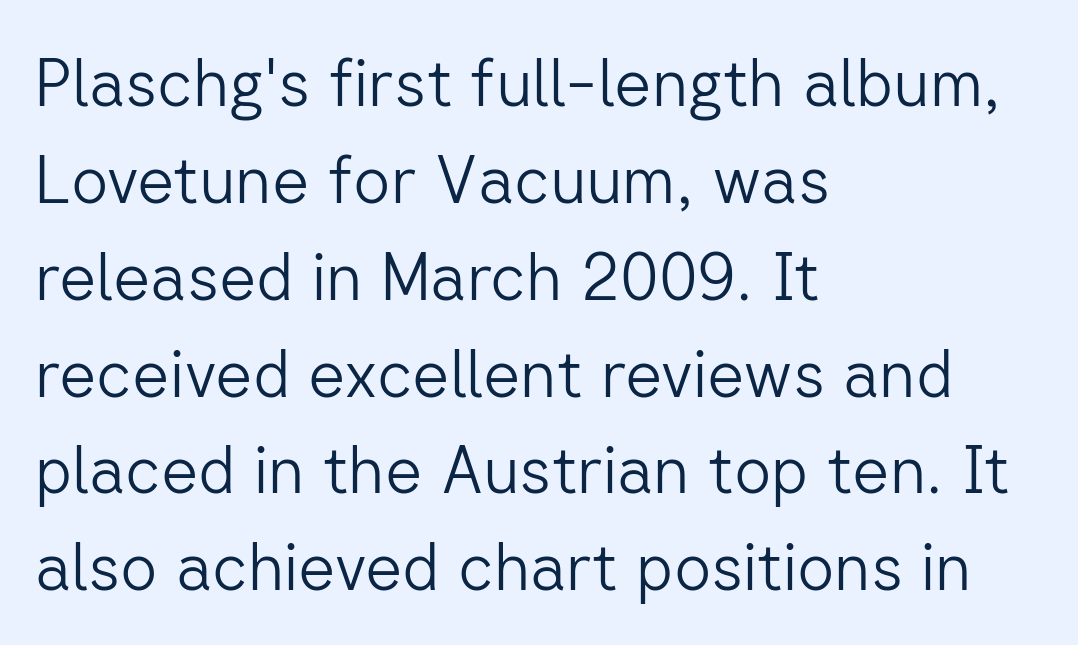
{"serif": "no", "italic": "no", "bold": "no", "weight": "light", "width": "normal", "stroke_contrast": "low", "x_height": "medium", "monospaced": "no", "underline": "no", "align": "left", "line_spacing": "normal", "line_spacing_ratio": 1.49, "letter_spacing": "normal", "letter_spacing_em": 0.0, "glyph_px": 65}
